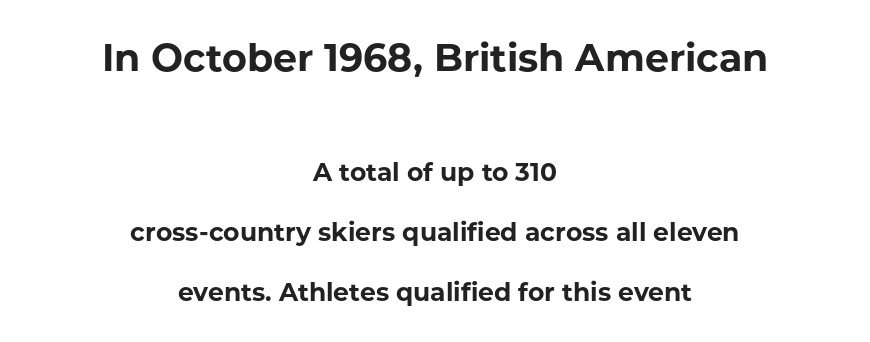
Q: Is the text bold? A: Yes.
Q: Is the text italic (slanted)? A: No, it is upright.
Q: Is the typeface a serif or a sans-serif typeface? A: Sans-serif.
Q: Is the text underlined? A: No.
Q: How is the paragraph aligned? A: Centered.
Q: Is the spacing between letters normal or unusually wide? A: Normal.
Q: Is the spacing between lines tight, normal or loose? A: Loose.
Q: Which block of text is set in a larger size, the first (top) or the second (bottom)? A: The first (top) one.
Q: Width (condensed, normal, or wide)? A: Normal.
Q: Stroke contrast? A: Low.
Q: x-height? A: Medium.
Q: Monospaced? A: No.
